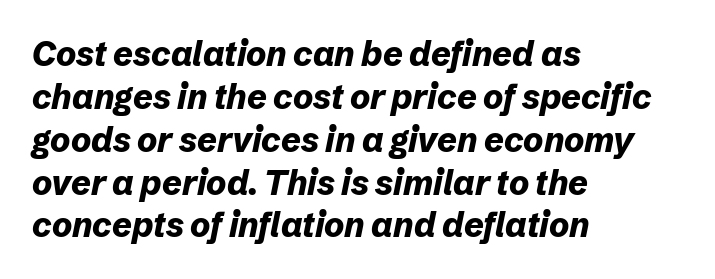
Notice how the passage keeps a crisp vertical edge on the left only. Caption: standard tracking, unaltered. Heft: maximum for text — a bold. When letters slant like this, we call the style italic. Leading matches the norm, producing a regular column. Bare-footed words on every line.
